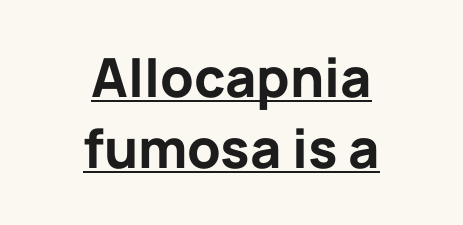
The image shows 54 px bold sans-serif type, upright; set centered, normal line spacing (1.32x), normal letter spacing, underlined; low stroke contrast and a medium x-height.
